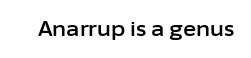
These lines keep a tight, regular rhythm from letter to letter. Unmarked baselines from the first word to the last. Italic: no, the glyphs are upright roman.
